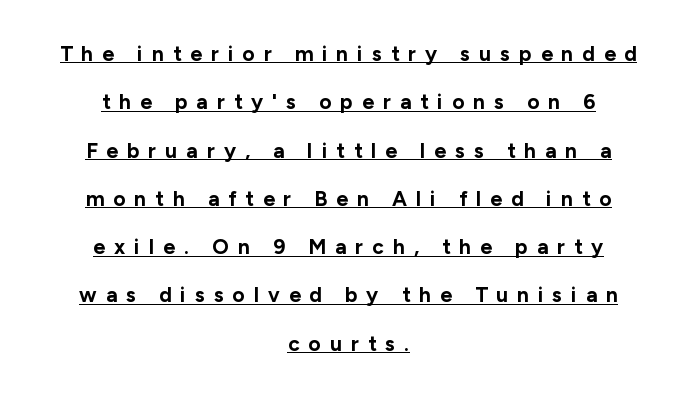
{"italic": "no", "bold": "yes", "underline": "yes", "align": "center", "line_spacing": "loose", "line_spacing_ratio": 2.3, "letter_spacing": "wide", "letter_spacing_em": 0.43, "glyph_px": 21}
